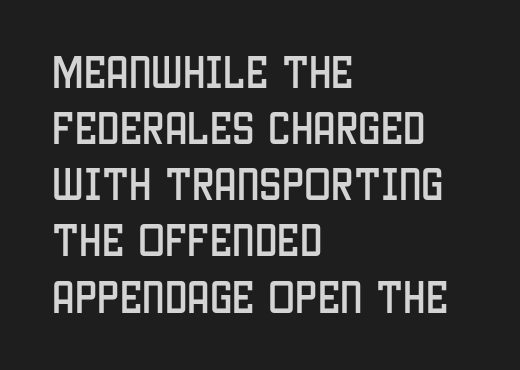
Q: Is the text italic (slanted)? A: No, it is upright.
Q: Is the typeface a serif or a sans-serif typeface? A: Sans-serif.
Q: Is the text underlined? A: No.
Q: How is the paragraph aligned? A: Left-aligned.
Q: Is the spacing between letters normal or unusually wide? A: Normal.
Q: Is the spacing between lines tight, normal or loose? A: Normal.
Q: Width (condensed, normal, or wide)? A: Condensed.
Q: Stroke contrast? A: Low.
Q: x-height? A: Large.
Q: Monospaced? A: No.
